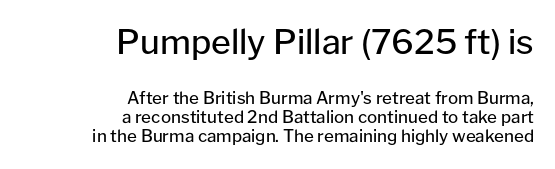
The image shows 34 px regular-weight sans-serif type, upright; set right-aligned, tight line spacing (1.13x), normal letter spacing, not underlined; the first (top) block is 2.0x larger; low stroke contrast and a medium x-height.
